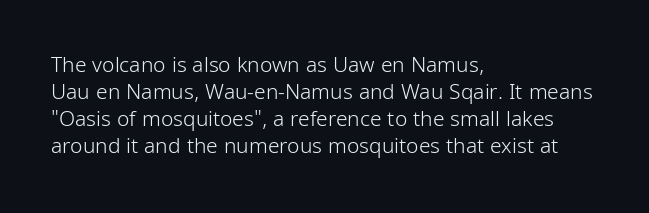
The image shows 21 px text type, upright; set left-aligned, normal line spacing (1.28x), normal letter spacing, not underlined.
